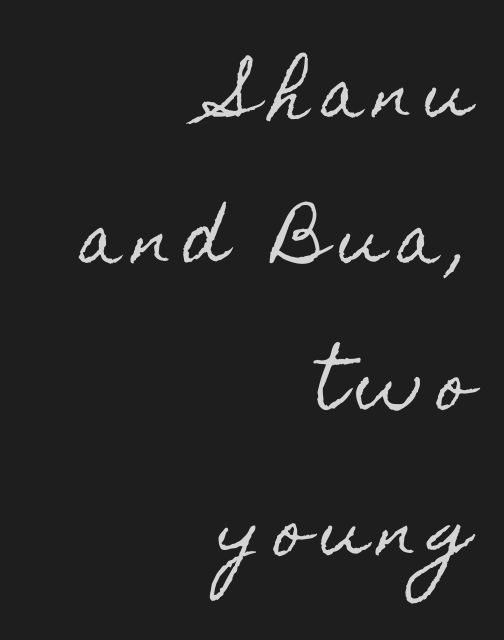
{"width": "condensed", "x_height": "small", "monospaced": "no", "underline": "no", "align": "right", "line_spacing": "loose", "line_spacing_ratio": 2.28, "letter_spacing": "wide", "letter_spacing_em": 0.2, "glyph_px": 64}
